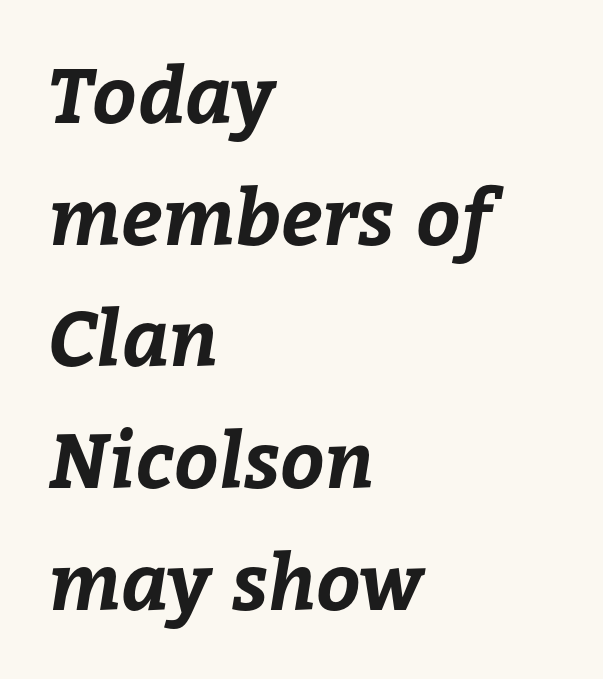
{"bold": "yes", "weight": "bold", "width": "normal", "stroke_contrast": "low", "x_height": "medium", "monospaced": "no", "underline": "no", "align": "left", "line_spacing": "normal", "line_spacing_ratio": 1.58, "letter_spacing": "normal", "letter_spacing_em": 0.0, "glyph_px": 77}
